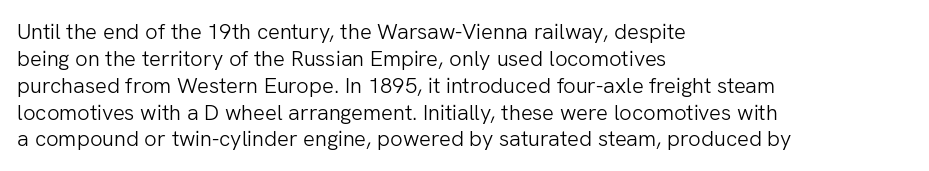
{"italic": "no", "bold": "no", "underline": "no", "align": "left", "line_spacing_ratio": 1.22, "letter_spacing": "normal", "letter_spacing_em": 0.0, "glyph_px": 22}
